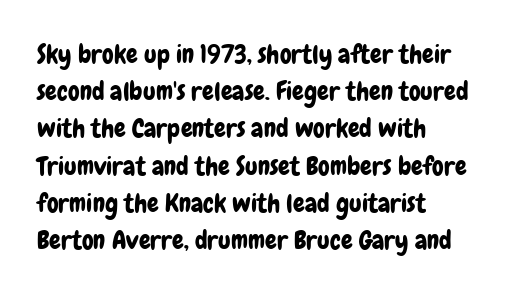
Q: Is the text italic (slanted)? A: No, it is upright.
Q: Is the text underlined? A: No.
Q: How is the paragraph aligned? A: Left-aligned.
Q: Is the spacing between letters normal or unusually wide? A: Normal.
Q: Is the spacing between lines tight, normal or loose? A: Normal.
